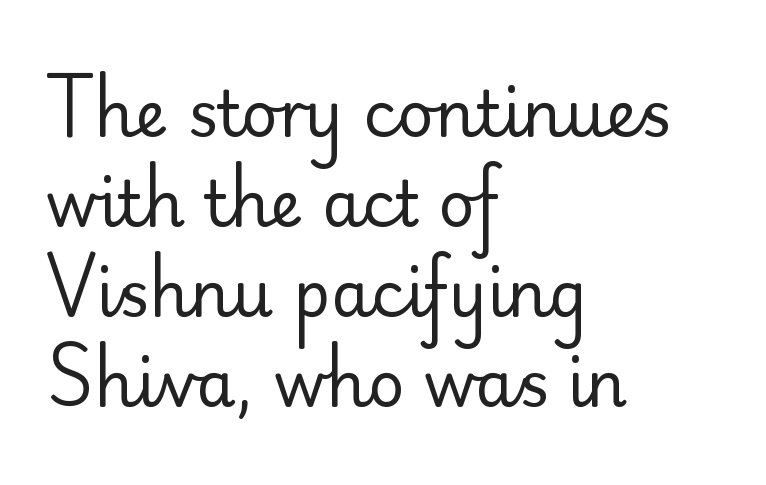
The rendering keeps characters at their native spacing. Classification — sans serif. Character widths vary here, with narrow letters taking less room than wide ones. Vertical stems look standard width or narrower in stroke.
